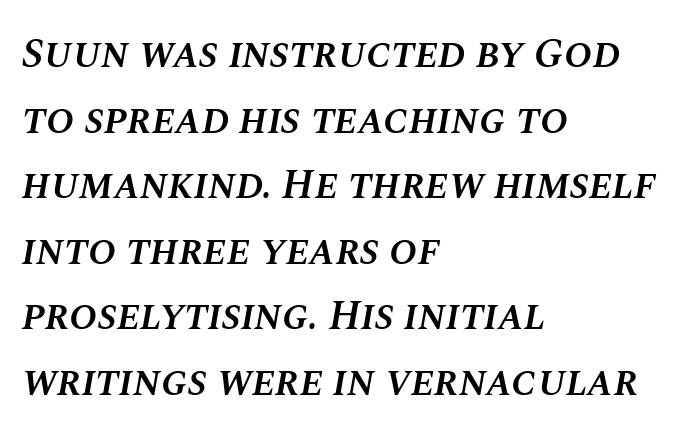
The image shows 42 px semibold type, italic (leaning right); set left-aligned, normal line spacing (1.56x), normal letter spacing, not underlined; medium stroke contrast and a large x-height.
